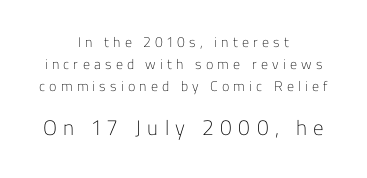
Q: Is the text bold? A: No.
Q: Is the text italic (slanted)? A: No, it is upright.
Q: Is the text underlined? A: No.
Q: How is the paragraph aligned? A: Centered.
Q: Is the spacing between letters normal or unusually wide? A: Unusually wide.
Q: Is the spacing between lines tight, normal or loose? A: Normal.
Q: Which block of text is set in a larger size, the first (top) or the second (bottom)? A: The second (bottom) one.
